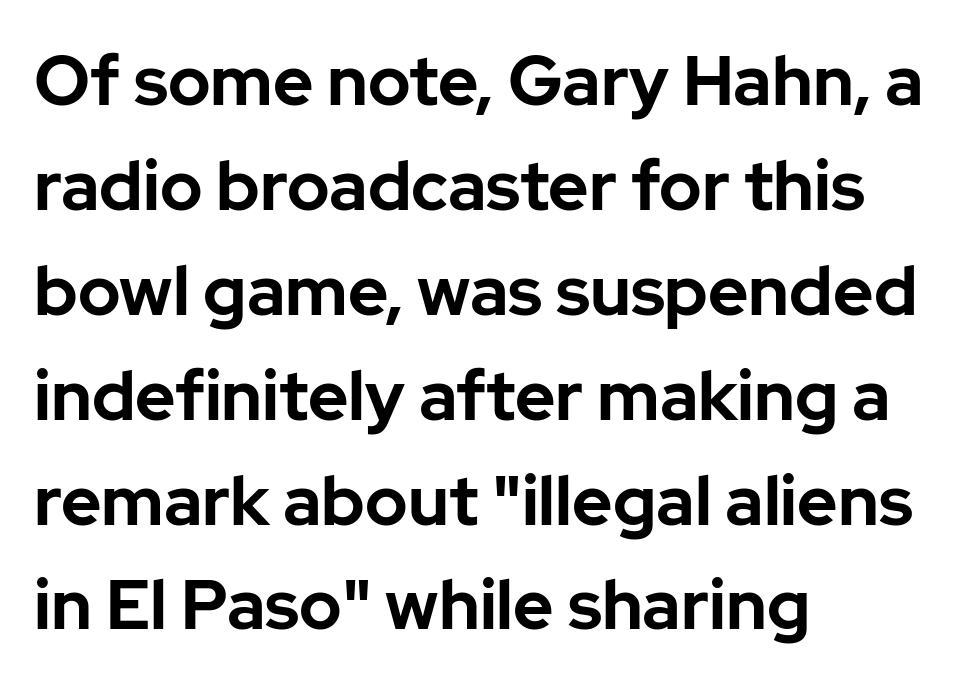
The image shows 69 px bold sans-serif type, upright; set left-aligned, normal line spacing (1.52x), normal letter spacing, not underlined; low stroke contrast and a medium x-height.
